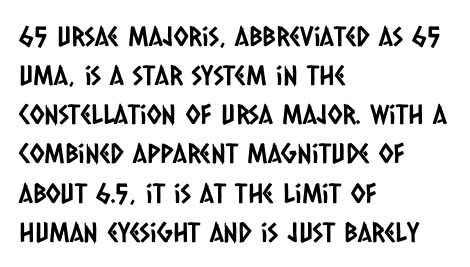
{"underline": "no", "align": "left", "line_spacing": "normal", "line_spacing_ratio": 1.45, "letter_spacing": "normal", "letter_spacing_em": 0.0, "glyph_px": 27}
